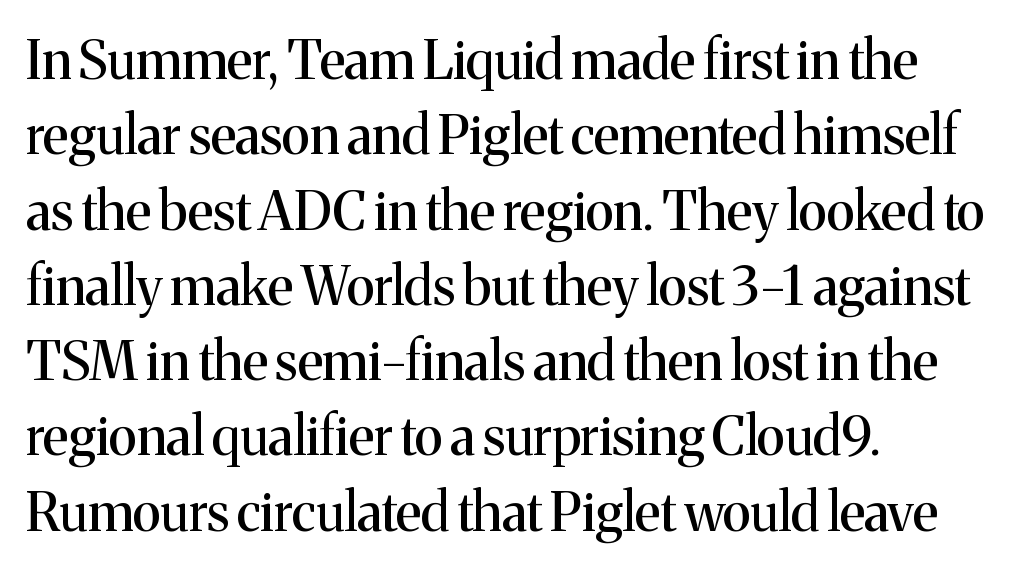
Each letter's strokes conclude with small projecting serifs. Decoration check: the copy has no underline. Horizontal bands of white between lines are of average thickness. Here the designer chose a conventional face with non-uniform glyph widths.
